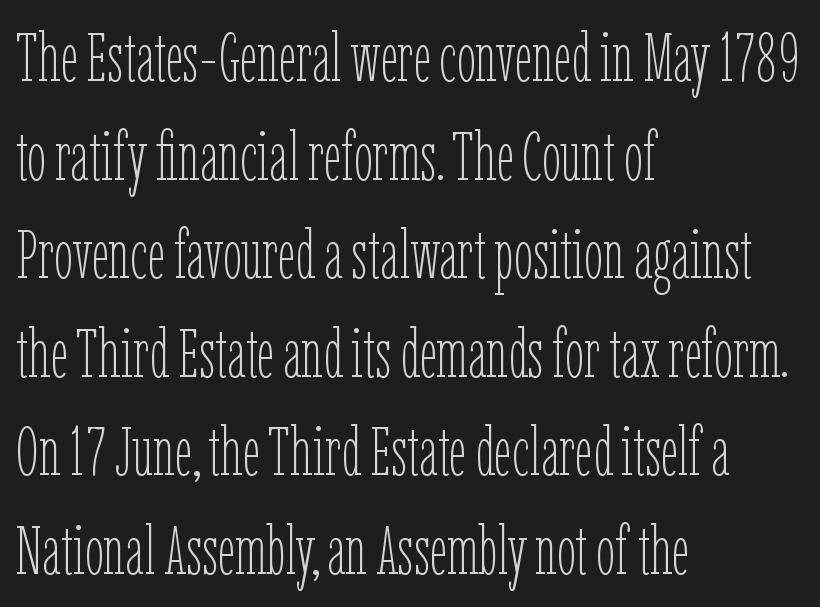
{"italic": "no", "bold": "no", "weight": "thin", "width": "condensed", "stroke_contrast": "low", "x_height": "medium", "monospaced": "no", "underline": "no", "align": "left", "line_spacing": "normal", "line_spacing_ratio": 1.45, "letter_spacing": "normal", "letter_spacing_em": 0.0, "glyph_px": 68}
